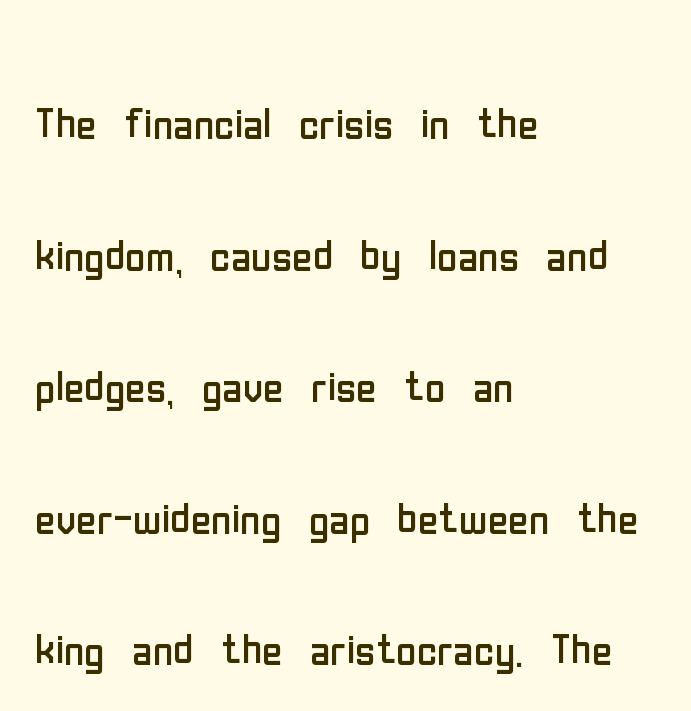
No letter is thick-stroked: the sample isn't bold. Is this a fixed-width face? No — the glyphs have proportional, varying widths. This is the regular roman posture of the typeface. The gap between lines stays unmarked. Serifs: no, the terminals of the letterforms are clean.
